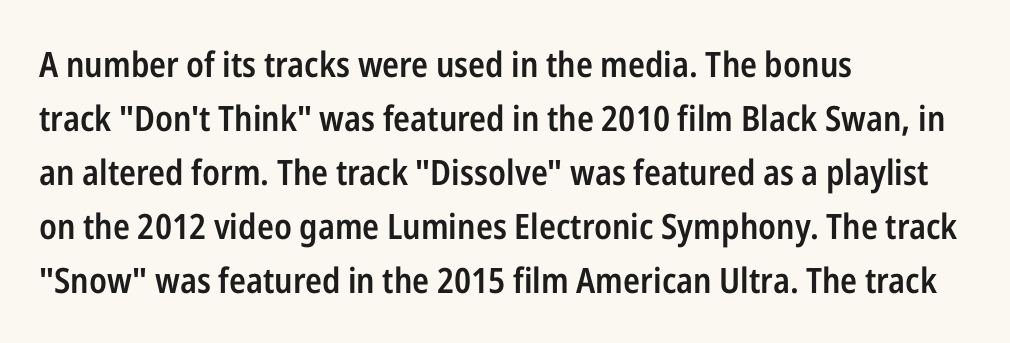
Italic? Not at all — the glyphs are vertical. Decoration check: the copy has no underline. One-word summary of the alignment: left. Horizontal bands of white between lines are of average thickness.
